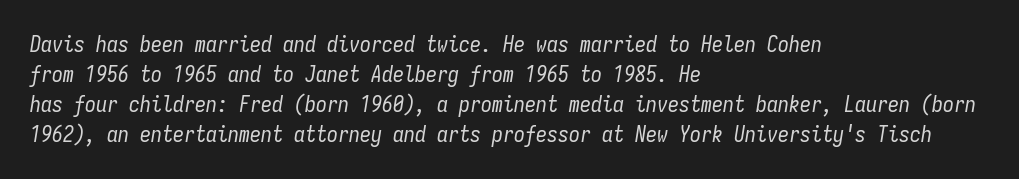
Q: Is the text bold? A: No.
Q: Is the text italic (slanted)? A: Yes, it leans right by about 9 degrees.
Q: Is the text underlined? A: No.
Q: How is the paragraph aligned? A: Left-aligned.
Q: Is the spacing between letters normal or unusually wide? A: Normal.
Q: Is the spacing between lines tight, normal or loose? A: Normal.
